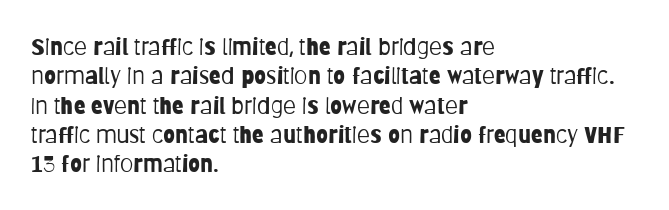
Q: Is the text bold? A: No.
Q: Is the text italic (slanted)? A: No, it is upright.
Q: Is the text underlined? A: No.
Q: How is the paragraph aligned? A: Left-aligned.
Q: Is the spacing between letters normal or unusually wide? A: Normal.
